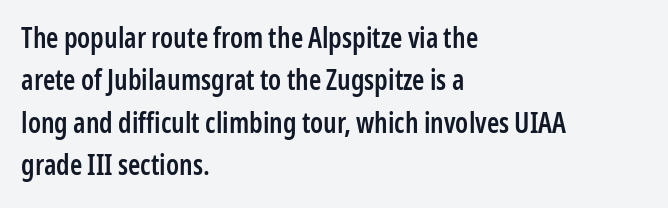
The image shows 28 px semibold, condensed sans-serif type, upright; set left-aligned, normal line spacing (1.51x), normal letter spacing, not underlined; low stroke contrast and a medium x-height.
